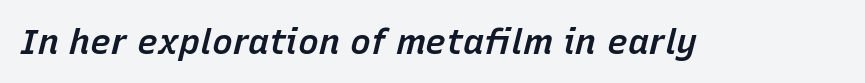
The image shows 35 px semibold type, italic (leaning right); set normal letter spacing, not underlined; low stroke contrast and a medium x-height.
